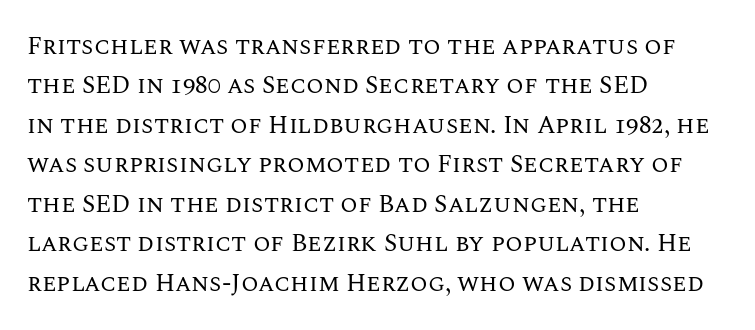
This block has exactly the height ordinary leading produces. Heft: none added — not bold. The face used here is rendered with its standard letterfit. Horizontally, the lines are justified to the leading edge only.
